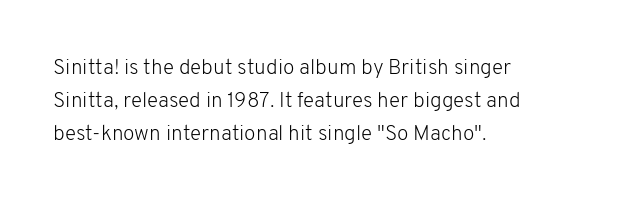
{"italic": "no", "bold": "no", "underline": "no", "align": "left", "line_spacing": "normal", "line_spacing_ratio": 1.56, "letter_spacing": "normal", "letter_spacing_em": 0.0, "glyph_px": 21}
